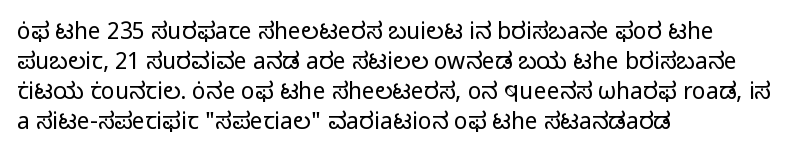
The image shows 23 px text type, upright; set left-aligned, normal line spacing (1.3x), normal letter spacing, not underlined.
